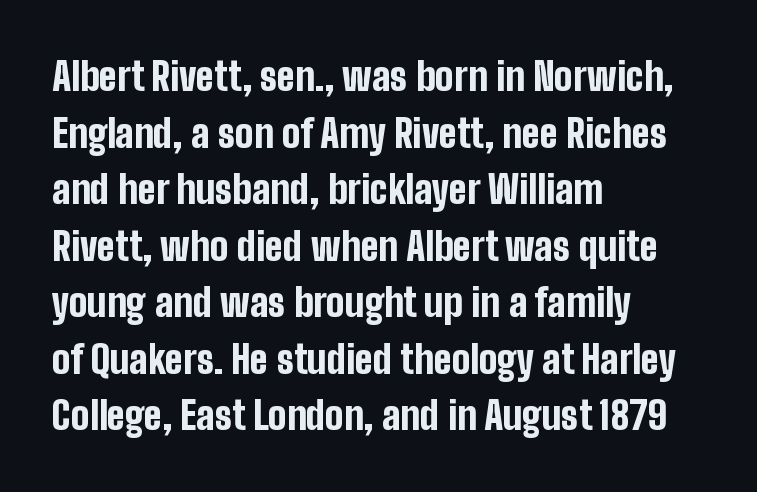
{"serif": "no", "italic": "no", "bold": "yes", "weight": "bold", "width": "condensed", "stroke_contrast": "low", "x_height": "medium", "monospaced": "no", "underline": "no", "align": "left", "line_spacing": "normal", "line_spacing_ratio": 1.45, "letter_spacing": "normal", "letter_spacing_em": 0.0, "glyph_px": 39}
